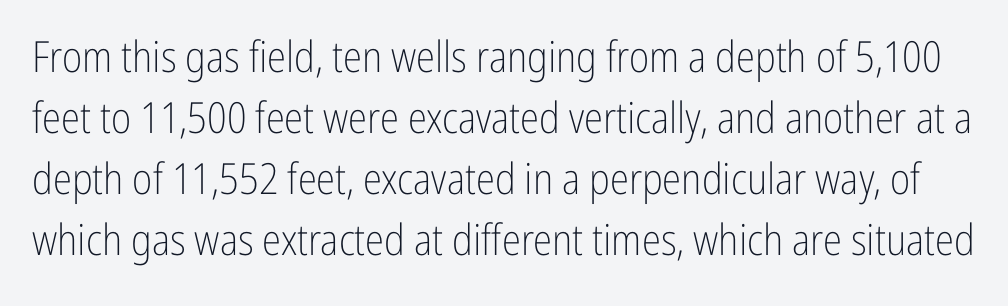
The image shows 43 px light, condensed sans-serif type, upright; set normal line spacing (1.42x), normal letter spacing, not underlined; low stroke contrast and a medium x-height.
